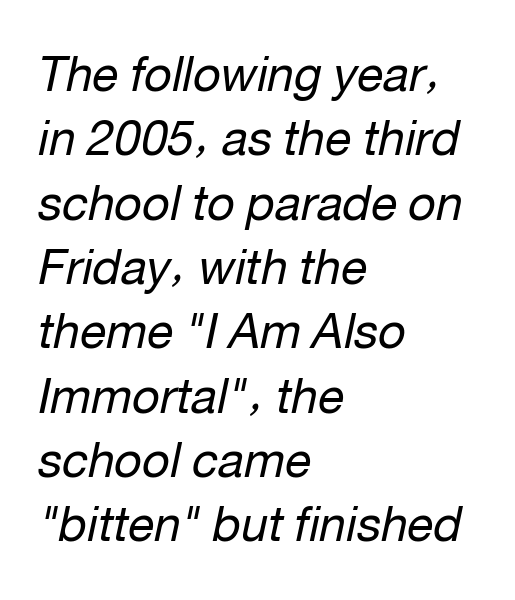
The typography opts for an oblique posture over an upright one. Descenders are the only things crossing below the line. The line-height multiplier appears to be the usual default. The passage shown is typed in a proportional face where columns would drift. Left-aligned paragraph, ragged on the right.
